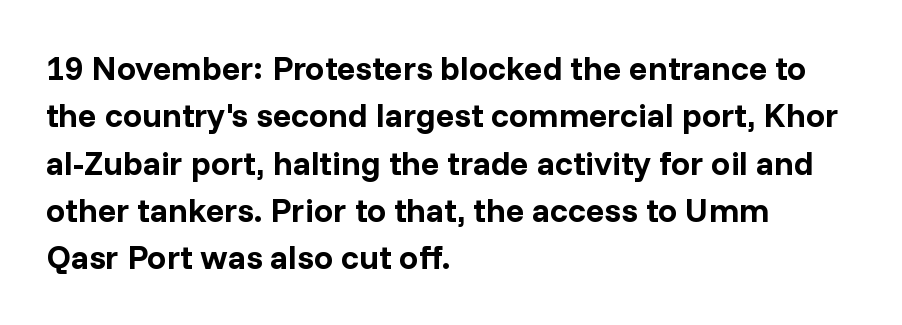
{"serif": "no", "italic": "no", "bold": "yes", "weight": "bold", "width": "normal", "stroke_contrast": "low", "x_height": "medium", "monospaced": "no", "underline": "no", "align": "left", "line_spacing": "normal", "line_spacing_ratio": 1.39, "letter_spacing": "normal", "letter_spacing_em": 0.0, "glyph_px": 34}
